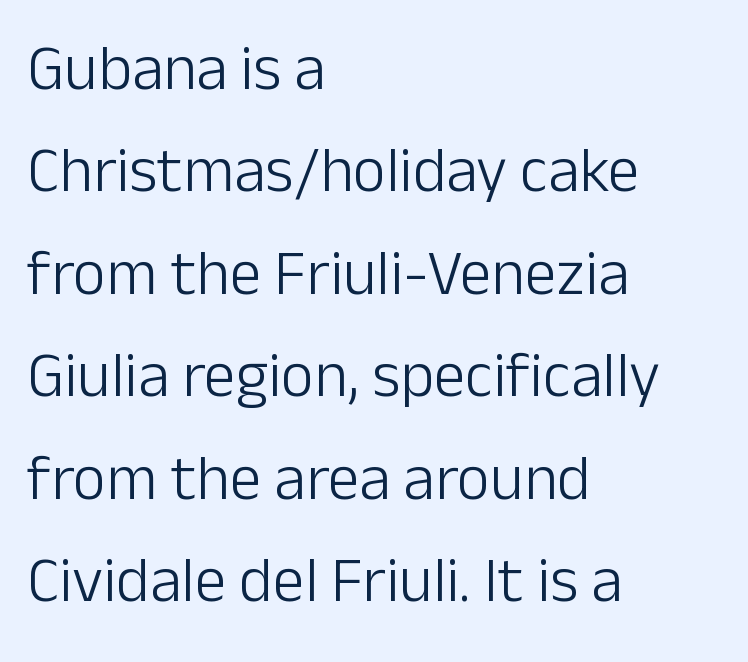
Q: Is the text bold? A: No.
Q: Is the text italic (slanted)? A: No, it is upright.
Q: Is the typeface a serif or a sans-serif typeface? A: Sans-serif.
Q: Is the text underlined? A: No.
Q: How is the paragraph aligned? A: Left-aligned.
Q: Is the spacing between letters normal or unusually wide? A: Normal.
Q: Is the spacing between lines tight, normal or loose? A: Normal.
Q: Width (condensed, normal, or wide)? A: Normal.
Q: Stroke contrast? A: Low.
Q: x-height? A: Medium.
Q: Monospaced? A: No.
